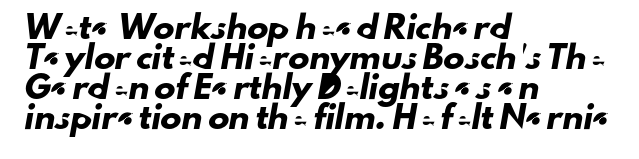
{"underline": "no", "align": "left", "line_spacing": "normal", "line_spacing_ratio": 1.43, "letter_spacing": "normal", "letter_spacing_em": 0.0, "glyph_px": 21}
